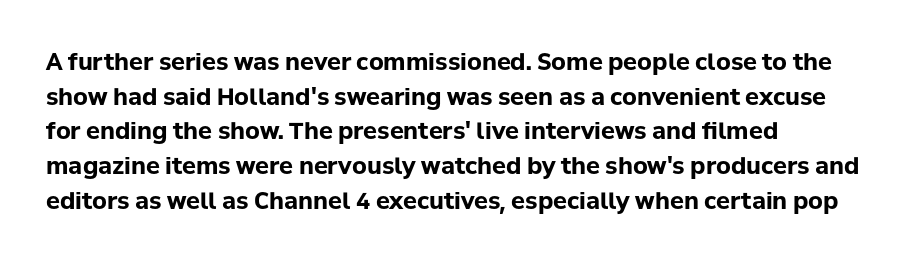
Every stem runs plumb, perpendicular to the baseline. The typesetting leans heavy: a genuine bold. Anything drawn beneath the words? Only blank space. The paragraph shown leans on its left margin. In terms of letterspacing, this is plain default setting. The space between consecutive lines is moderate.
